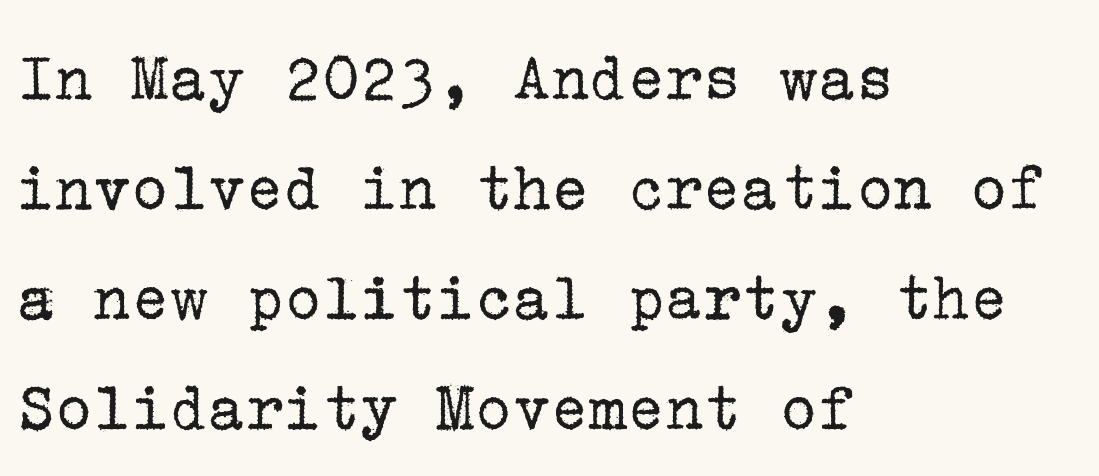
The image shows 71 px regular-weight serif type, upright; set left-aligned, normal line spacing (1.55x), normal letter spacing, not underlined; low stroke contrast and a medium x-height.
